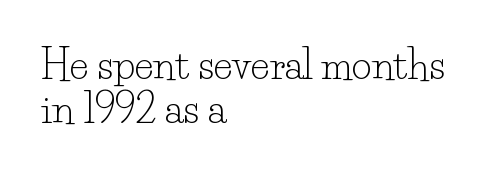
Vertically, the passage feels compressed, each row crowding the next. Vertical strokes here are truly vertical. The rendering keeps characters at their native spacing. You could not count columns in this text — the font is proportionally spaced.
